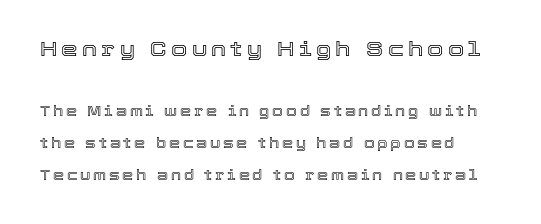
Q: Is the text italic (slanted)? A: No, it is upright.
Q: Is the text underlined? A: No.
Q: How is the paragraph aligned? A: Left-aligned.
Q: Is the spacing between letters normal or unusually wide? A: Unusually wide.
Q: Is the spacing between lines tight, normal or loose? A: Loose.
Q: Which block of text is set in a larger size, the first (top) or the second (bottom)? A: The first (top) one.
